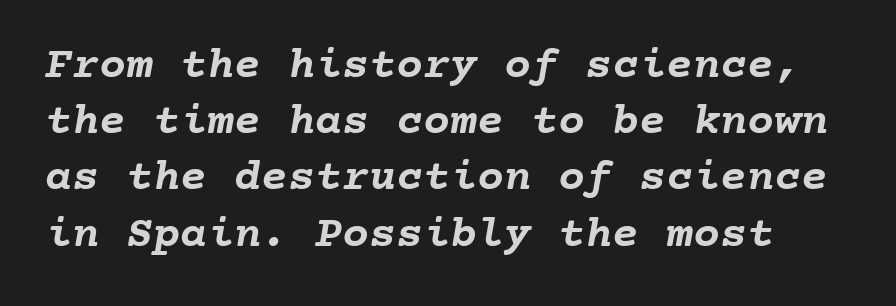
The image shows 45 px semibold type, monospaced; set normal line spacing (1.25x), normal letter spacing, not underlined; low stroke contrast and a medium x-height.
